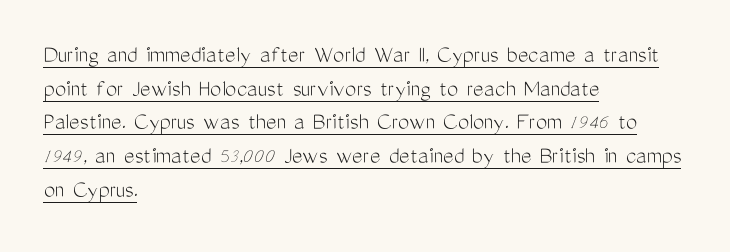
Q: Is the text bold? A: No.
Q: Is the text italic (slanted)? A: No, it is upright.
Q: Is the text underlined? A: Yes.
Q: How is the paragraph aligned? A: Left-aligned.
Q: Is the spacing between letters normal or unusually wide? A: Normal.
Q: Is the spacing between lines tight, normal or loose? A: Normal.
